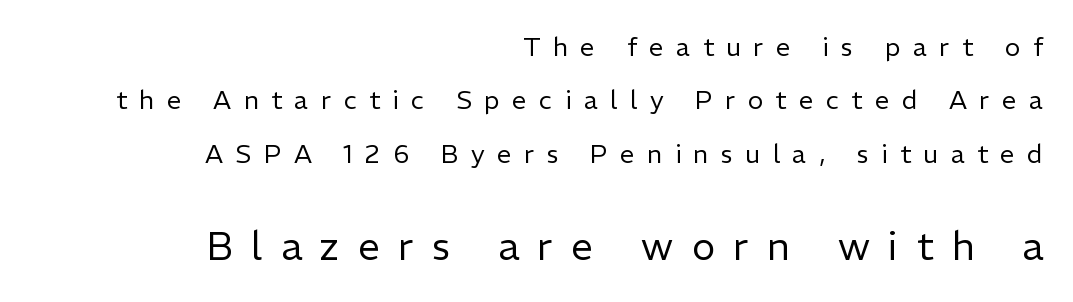
Look at the glyph heights: the lower group is clearly the bigger setting. Leftover space on each line is placed entirely before the opening word. Compared with a typical body face, this is equally light or lighter still. The tracking reads as deliberately expanded to a designer's eye. This sample uses an upright cut, with every glyph sitting square on the baseline. Serifs: no, the terminals of the letterforms are clean.
